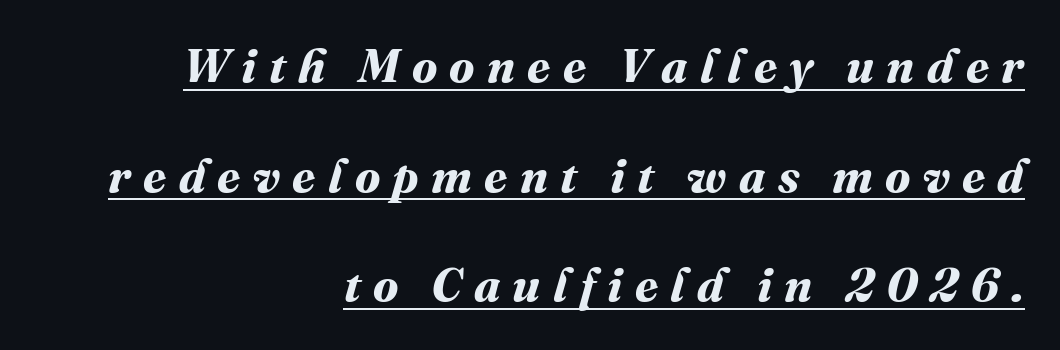
Proportional: the letters do not fall into vertical columns. Here the glyphs are tracked loosely, breaking word shapes into spaced letters. Pretty heavy lettering here — definitely bold. Every word sits above its own underline. Which margin do the lines hug? The right one — the left edge is uneven.
